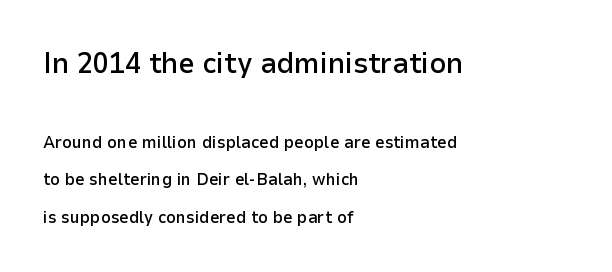
Q: Is the text bold? A: Semi-bold.
Q: Is the text italic (slanted)? A: No, it is upright.
Q: Is the typeface a serif or a sans-serif typeface? A: Sans-serif.
Q: Is the text underlined? A: No.
Q: How is the paragraph aligned? A: Left-aligned.
Q: Is the spacing between letters normal or unusually wide? A: Normal.
Q: Is the spacing between lines tight, normal or loose? A: Loose.
Q: Which block of text is set in a larger size, the first (top) or the second (bottom)? A: The first (top) one.
Q: Width (condensed, normal, or wide)? A: Normal.
Q: Stroke contrast? A: Low.
Q: x-height? A: Medium.
Q: Monospaced? A: No.
